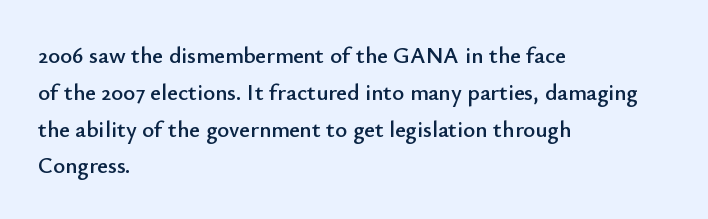
The image shows 23 px text type, upright; set left-aligned, normal line spacing (1.6x), normal letter spacing, not underlined.
